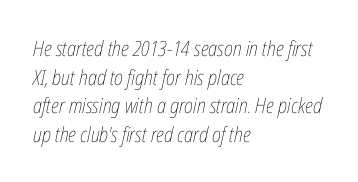
{"italic": "yes", "lean": "right", "slant_degrees": 12, "bold": "no", "underline": "no", "align": "left", "line_spacing": "normal", "line_spacing_ratio": 1.36, "letter_spacing": "normal", "letter_spacing_em": 0.0, "glyph_px": 21}
